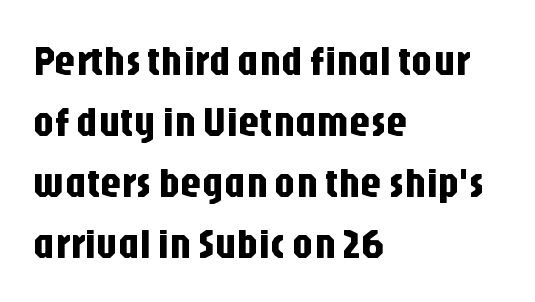
You could call the tracking neutral — neither tight nor loose. Baseline-to-baseline distance is the conventional proportion of letter height. Letterform terminals end flat and unadorned throughout the passage. Visually the block forms a straight wall on the left and a jagged coastline on the right.
